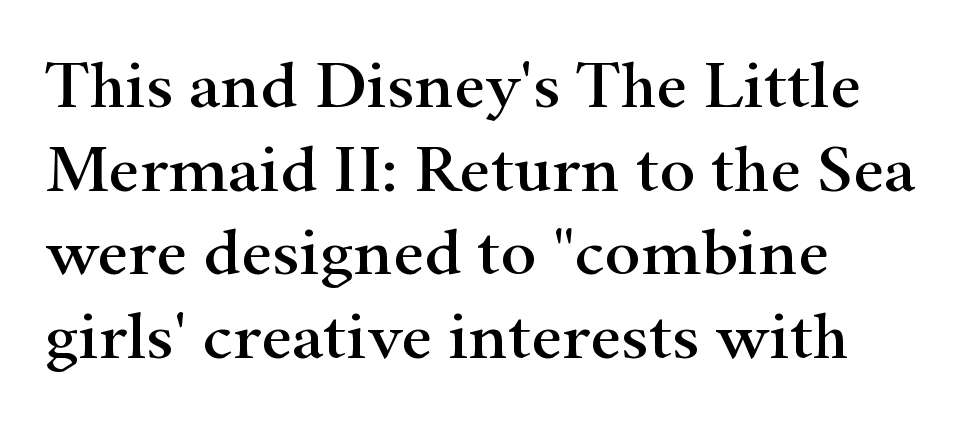
Observe the ordinary spacing: letters are neighbours, not strangers. Rendered with straight, roman letterforms. This sample uses a serif face. One-word summary of the alignment: left. Note the varied advance widths — an 'i' is clearly narrower than an 'm'. The foot of each line stays bare and open.
